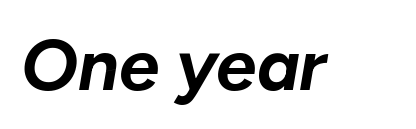
The image shows 72 px bold type, italic (leaning right); set normal letter spacing, not underlined; low stroke contrast and a medium x-height.
